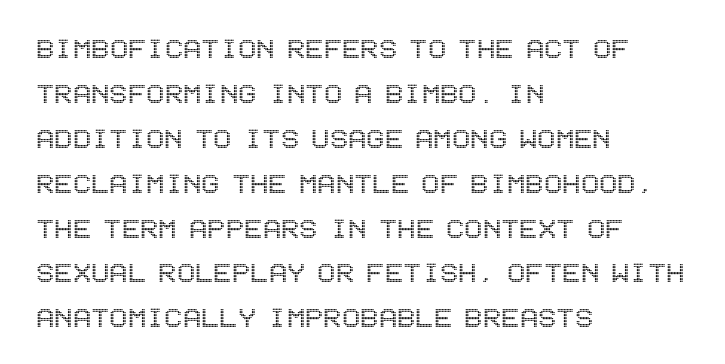
Q: Is the text italic (slanted)? A: No, it is upright.
Q: Is the text underlined? A: No.
Q: How is the paragraph aligned? A: Left-aligned.
Q: Is the spacing between letters normal or unusually wide? A: Normal.
Q: Is the spacing between lines tight, normal or loose? A: Normal.
Q: Width (condensed, normal, or wide)? A: Condensed.
Q: x-height? A: Large.
